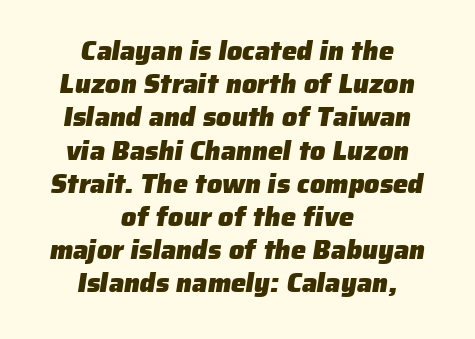
{"bold": "yes", "underline": "no", "align": "center", "line_spacing_ratio": 1.23, "letter_spacing": "normal", "letter_spacing_em": 0.0, "glyph_px": 27}
